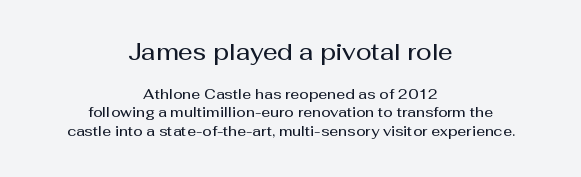
{"italic": "no", "bold": "semi", "underline": "no", "align": "center", "line_spacing": "normal", "line_spacing_ratio": 1.3, "letter_spacing": "normal", "letter_spacing_em": 0.0, "larger_block": "first", "size_ratio": 1.64, "glyph_px": 23}
